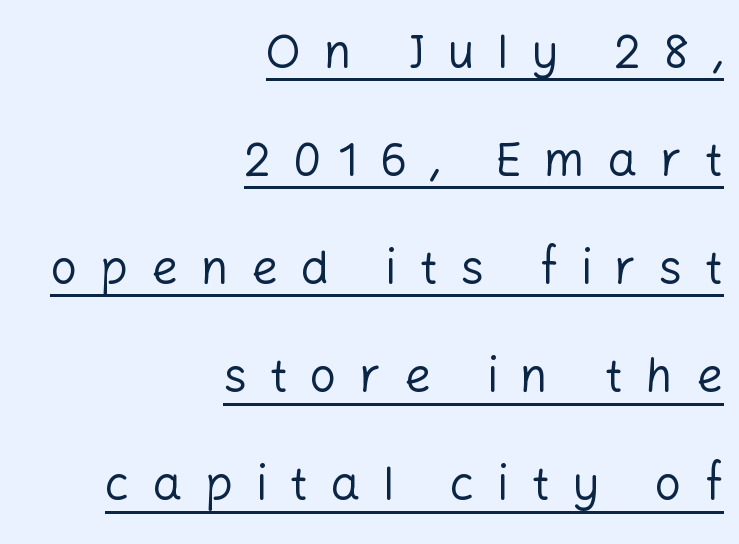
{"serif": "no", "italic": "no", "bold": "no", "weight": "regular", "width": "normal", "stroke_contrast": "low", "x_height": "medium", "monospaced": "no", "underline": "yes", "align": "right", "line_spacing": "loose", "line_spacing_ratio": 2.3, "letter_spacing": "wide", "letter_spacing_em": 0.48, "glyph_px": 47}
